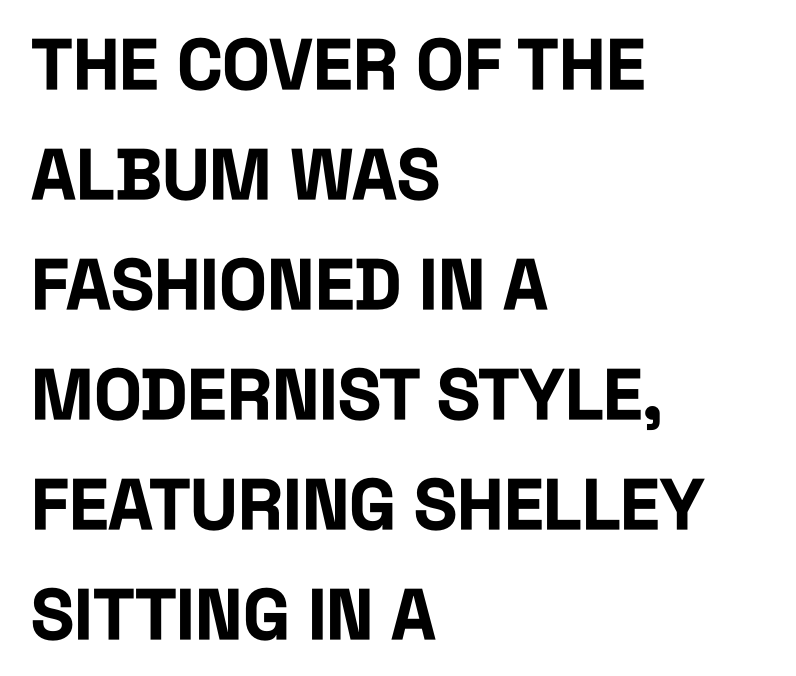
{"serif": "no", "italic": "no", "bold": "yes", "weight": "bold", "width": "condensed", "stroke_contrast": "low", "x_height": "large", "monospaced": "no", "underline": "no", "align": "left", "line_spacing": "normal", "line_spacing_ratio": 1.55, "letter_spacing": "normal", "letter_spacing_em": 0.0, "glyph_px": 71}
